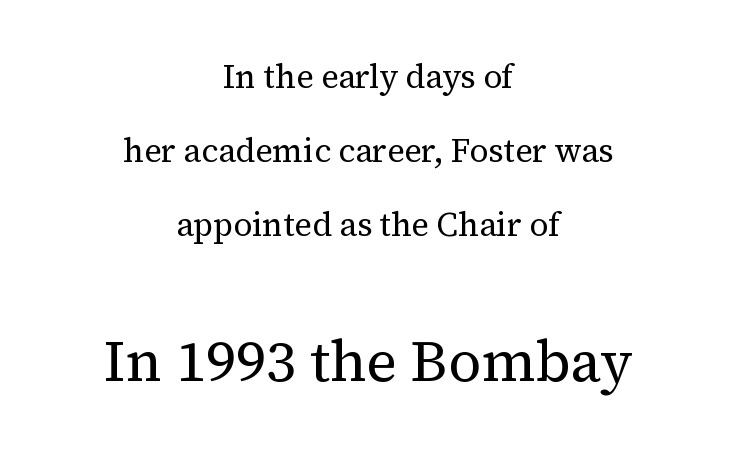
Q: Is the text bold? A: No.
Q: Is the text italic (slanted)? A: No, it is upright.
Q: Is the typeface a serif or a sans-serif typeface? A: Serif.
Q: Is the text underlined? A: No.
Q: How is the paragraph aligned? A: Centered.
Q: Is the spacing between letters normal or unusually wide? A: Normal.
Q: Is the spacing between lines tight, normal or loose? A: Loose.
Q: Which block of text is set in a larger size, the first (top) or the second (bottom)? A: The second (bottom) one.
Q: Width (condensed, normal, or wide)? A: Normal.
Q: Stroke contrast? A: Medium.
Q: x-height? A: Medium.
Q: Monospaced? A: No.
